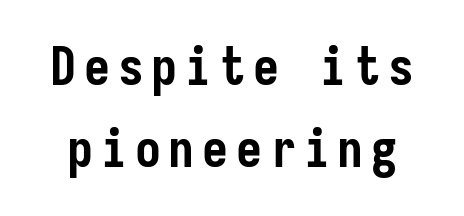
{"serif": "no", "italic": "no", "bold": "yes", "weight": "semibold", "width": "condensed", "stroke_contrast": "low", "x_height": "medium", "monospaced": "yes", "underline": "no", "line_spacing": "normal", "line_spacing_ratio": 1.57, "glyph_px": 52}
